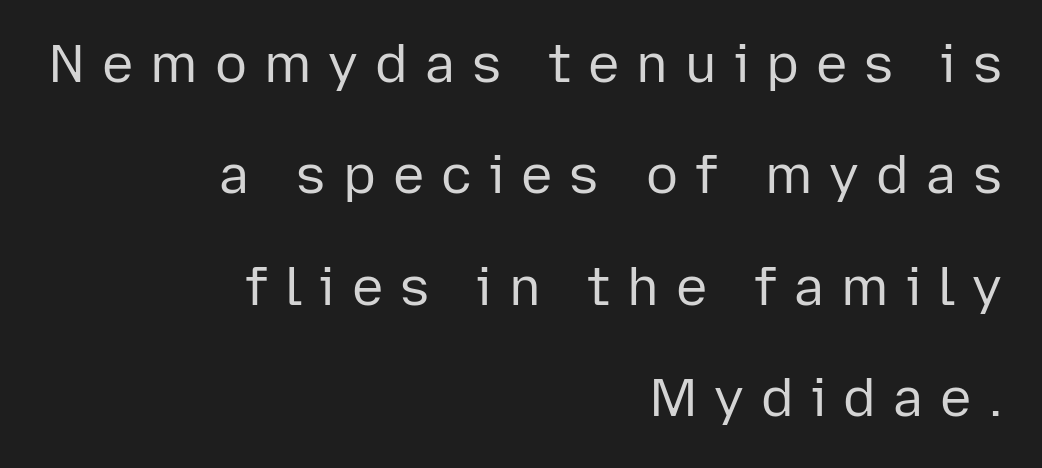
Unlike italic type, these characters show no tilt at all. Look at the bottom of the vertical strokes: they stop flat, with no serifs. This rendering uses right alignment, leaving the left contour irregular. Has an underline been added? It has not.
